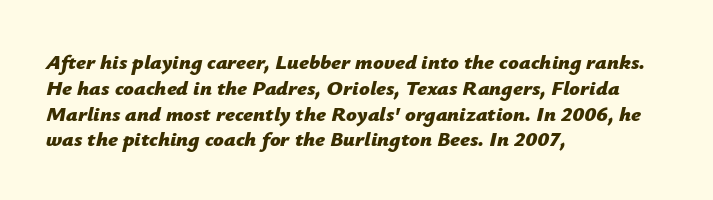
{"italic": "yes", "lean": "right", "slant_degrees": 12, "bold": "yes", "underline": "no", "align": "left", "line_spacing_ratio": 1.23, "letter_spacing": "normal", "letter_spacing_em": 0.0, "glyph_px": 21}
